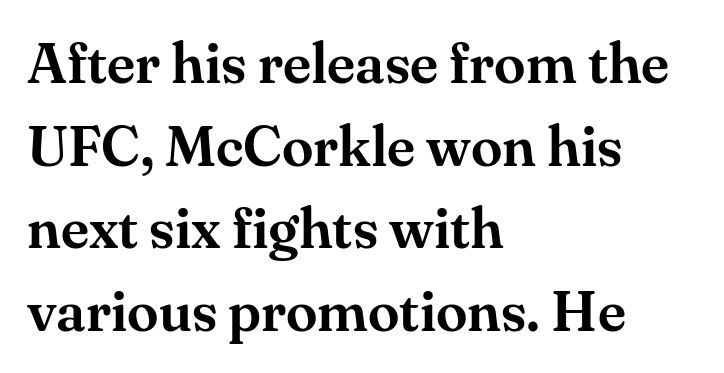
The image shows 57 px serif type, upright; set left-aligned, normal line spacing (1.45x), normal letter spacing, not underlined; medium stroke contrast and a small x-height.
